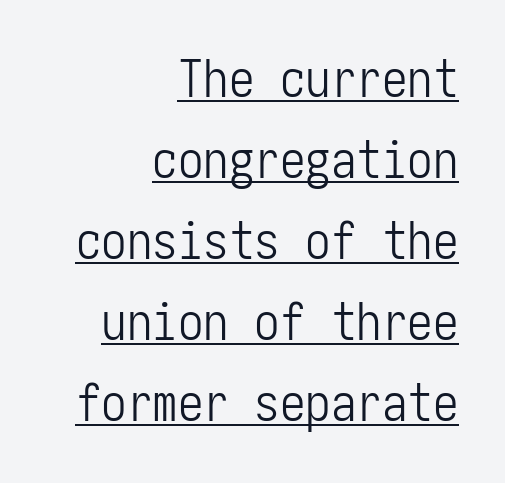
The image shows 51 px light, condensed sans-serif type, upright; set right-aligned, normal line spacing (1.59x), normal letter spacing, underlined; low stroke contrast and a medium x-height.
